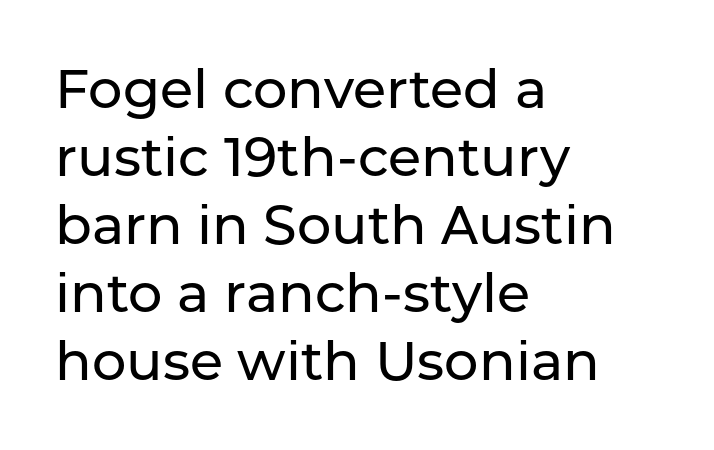
Reading down the column, the eye jumps a familiar distance to each next line. The letters stand straight up with perfectly vertical stems. Observe the ordinary spacing: letters are neighbours, not strangers. This sample has the flowing, uneven cadence of proportional lettering. Caption: multi-line text, flush left, ragged right.
